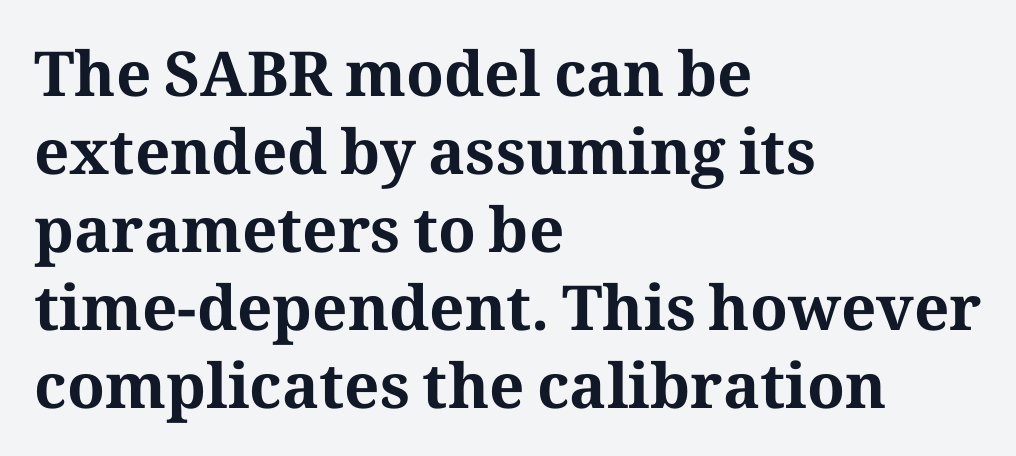
Interline gaps are of average width in this sample. Leftover space on each line is placed entirely after the last word. This is heavy type, rendered in bold. Glyph-to-glyph distance matches everyday printed text. If you drew a line through each stem, it would be perfectly vertical.
